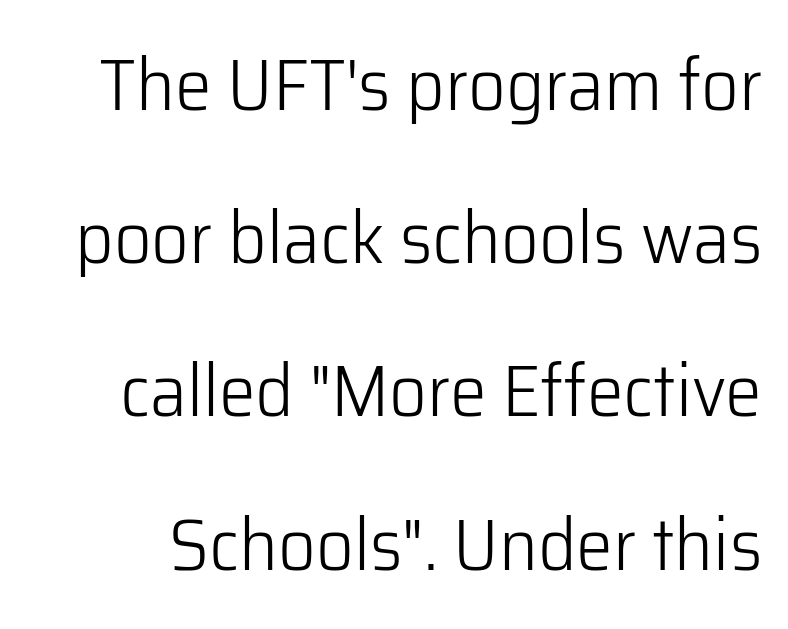
Posture: vertical. These lines keep a tight, regular rhythm from letter to letter. Each letter keeps its own natural width here, so spacing adapts to shape. The characters are drawn with everyday or finer stroke widths.
